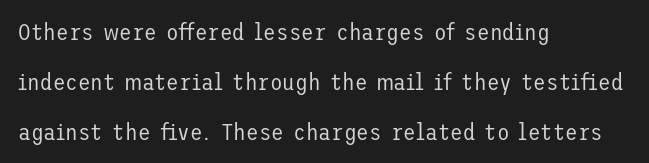
The image shows 23 px text type, upright; set left-aligned, loose line spacing (2.17x), normal letter spacing, not underlined.
